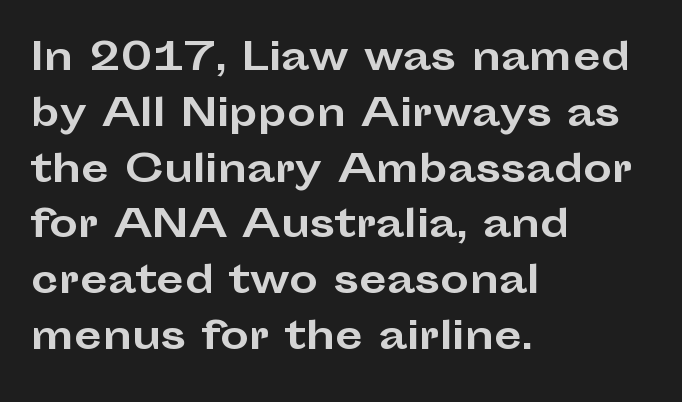
Q: Is the text bold? A: Yes.
Q: Is the text italic (slanted)? A: No, it is upright.
Q: Is the typeface a serif or a sans-serif typeface? A: Sans-serif.
Q: Is the text underlined? A: No.
Q: How is the paragraph aligned? A: Left-aligned.
Q: Is the spacing between letters normal or unusually wide? A: Normal.
Q: Is the spacing between lines tight, normal or loose? A: Normal.
Q: Width (condensed, normal, or wide)? A: Wide.
Q: Stroke contrast? A: Low.
Q: x-height? A: Medium.
Q: Monospaced? A: No.
